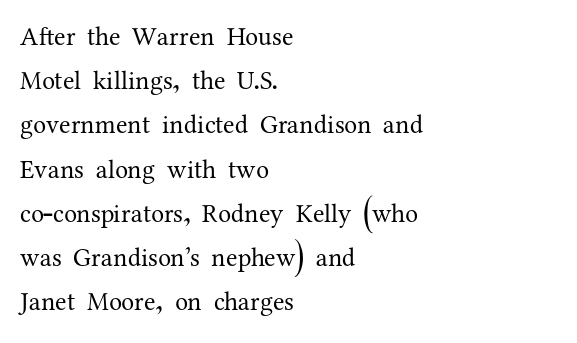
These lines are set flush left with a ragged right edge. Nobody drew a line under any word here. If you drew a line through each stem, it would be perfectly vertical. Leading: standard.
